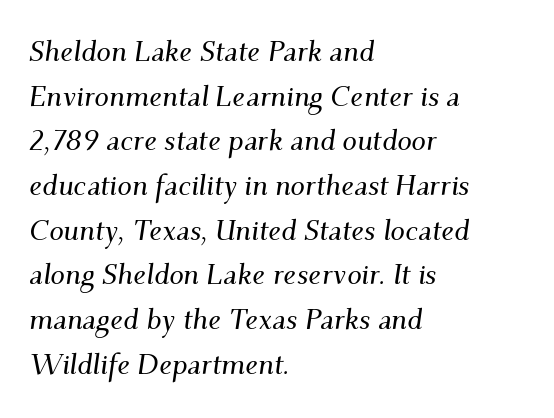
Normally led — the rows are evenly, conventionally spaced. The rendering uses natural spacing where letterforms have individual widths. The strip under each line holds only bare page. A typesetter would label this face a serif. Rendered with sloped, italic letterforms.
